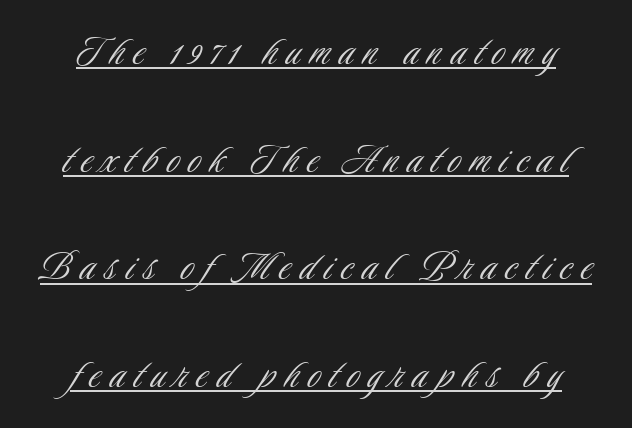
Q: Is the text bold? A: No.
Q: Is the text italic (slanted)? A: Yes.
Q: Is the typeface a serif or a sans-serif typeface? A: Sans-serif.
Q: Is the text underlined? A: Yes.
Q: How is the paragraph aligned? A: Centered.
Q: Is the spacing between letters normal or unusually wide? A: Unusually wide.
Q: Is the spacing between lines tight, normal or loose? A: Loose.
Q: Width (condensed, normal, or wide)? A: Condensed.
Q: Stroke contrast? A: Low.
Q: x-height? A: Small.
Q: Monospaced? A: No.
